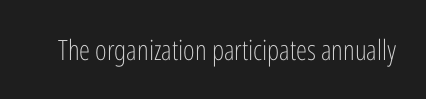
Note: no serifs on the glyphs. You can tell it's not italic because the verticals are truly vertical. On a weight scale, this lands at 450 or below. Rule under the text: the space is simply empty. Is this a fixed-width face? No — the glyphs have proportional, varying widths.
